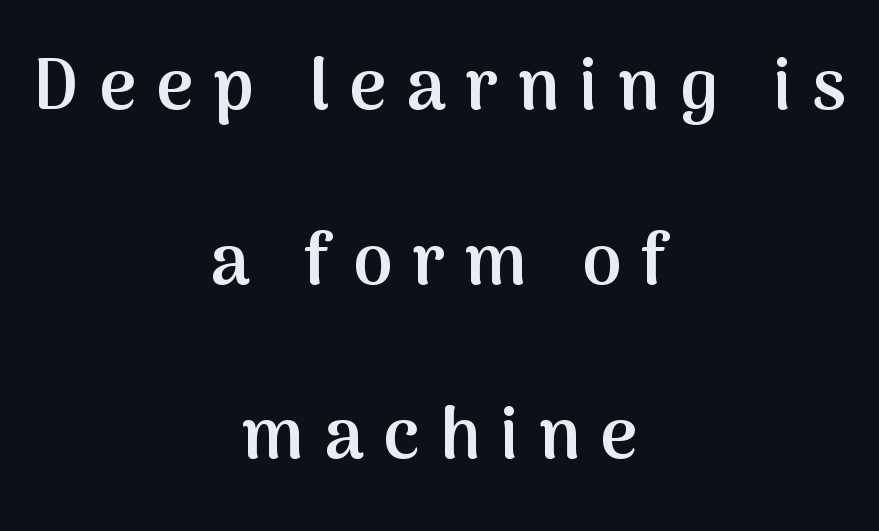
{"serif": "no", "italic": "no", "bold": "semi", "weight": "semibold", "width": "normal", "stroke_contrast": "medium", "x_height": "medium", "monospaced": "no", "underline": "no", "align": "center", "line_spacing": "loose", "line_spacing_ratio": 2.46, "letter_spacing": "wide", "letter_spacing_em": 0.28, "glyph_px": 71}
